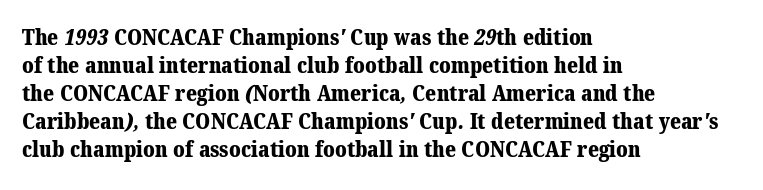
{"bold": "yes", "underline": "no", "align": "left", "line_spacing": "normal", "line_spacing_ratio": 1.33, "letter_spacing": "normal", "letter_spacing_em": 0.0, "glyph_px": 21}
